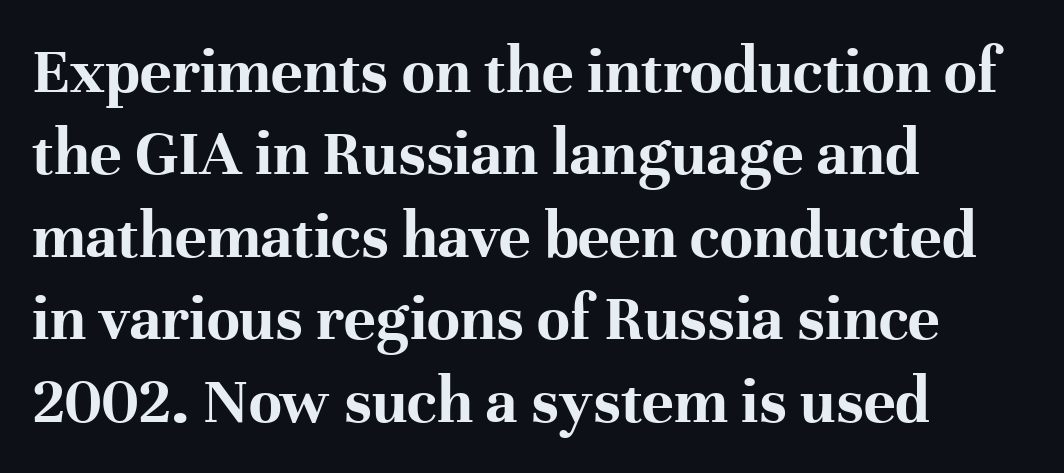
The image shows 67 px bold serif type, upright; set left-aligned, line spacing 1.23x, normal letter spacing, not underlined; high stroke contrast and a medium x-height.
